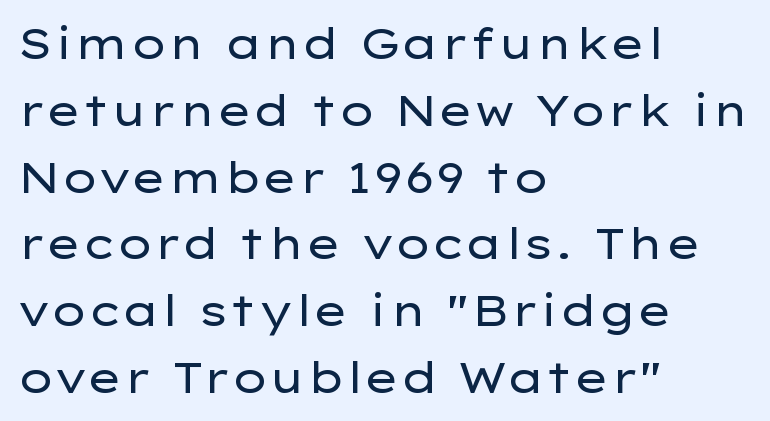
The image shows 42 px regular-weight, wide sans-serif type, upright; set left-aligned, normal line spacing (1.59x), normal letter spacing, not underlined; low stroke contrast and a medium x-height.
